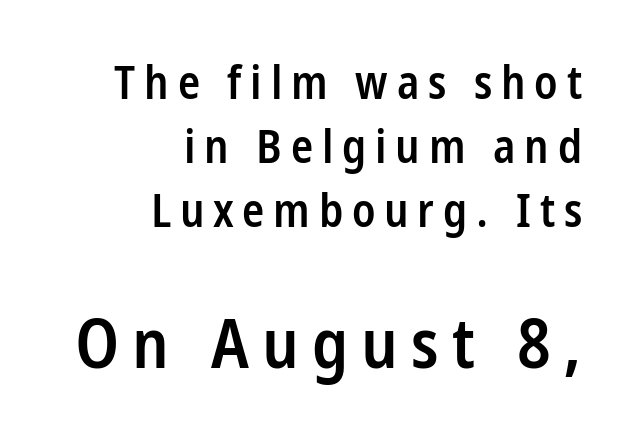
{"serif": "no", "italic": "no", "bold": "semi", "weight": "semibold", "width": "condensed", "stroke_contrast": "low", "x_height": "medium", "monospaced": "no", "underline": "no", "align": "right", "line_spacing": "normal", "line_spacing_ratio": 1.39, "larger_block": "second", "size_ratio": 1.5, "glyph_px": 69}
